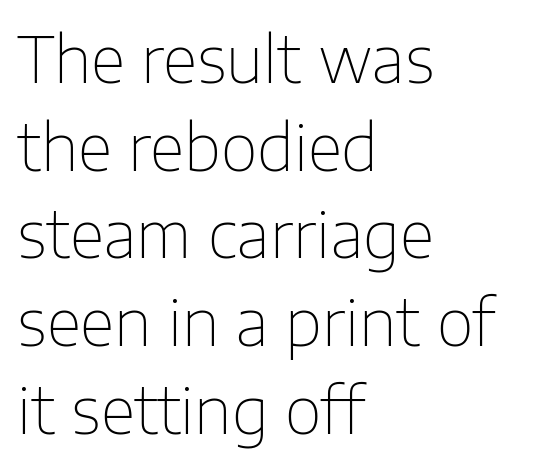
The image shows 64 px thin sans-serif type, upright; set left-aligned, normal line spacing (1.37x), normal letter spacing, not underlined; low stroke contrast and a medium x-height.
